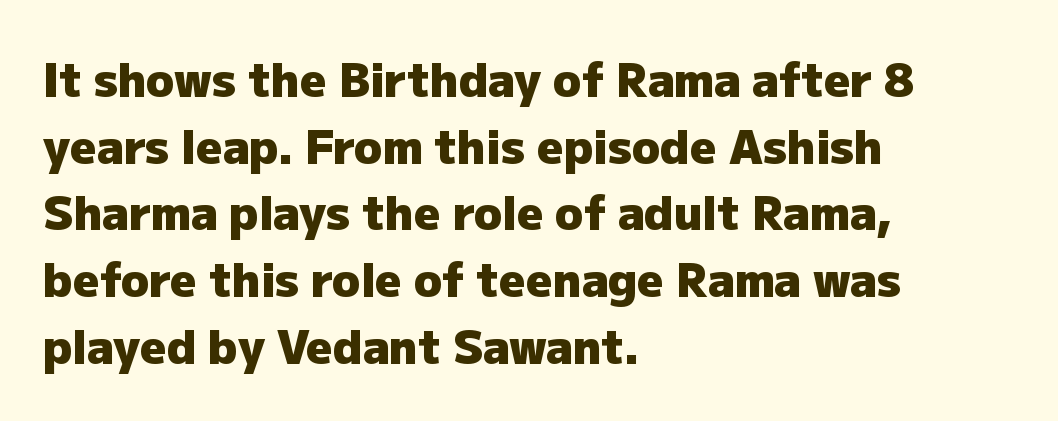
Q: Is the text bold? A: Yes.
Q: Is the text italic (slanted)? A: No, it is upright.
Q: Is the typeface a serif or a sans-serif typeface? A: Sans-serif.
Q: Is the text underlined? A: No.
Q: How is the paragraph aligned? A: Left-aligned.
Q: Is the spacing between letters normal or unusually wide? A: Normal.
Q: Is the spacing between lines tight, normal or loose? A: Normal.
Q: Width (condensed, normal, or wide)? A: Normal.
Q: Stroke contrast? A: Low.
Q: x-height? A: Medium.
Q: Monospaced? A: No.
